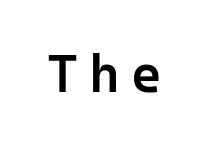
{"serif": "no", "italic": "no", "bold": "semi", "weight": "semibold", "width": "normal", "stroke_contrast": "low", "x_height": "medium", "monospaced": "yes", "underline": "no", "letter_spacing": "wide", "letter_spacing_em": 0.21, "glyph_px": 53}
